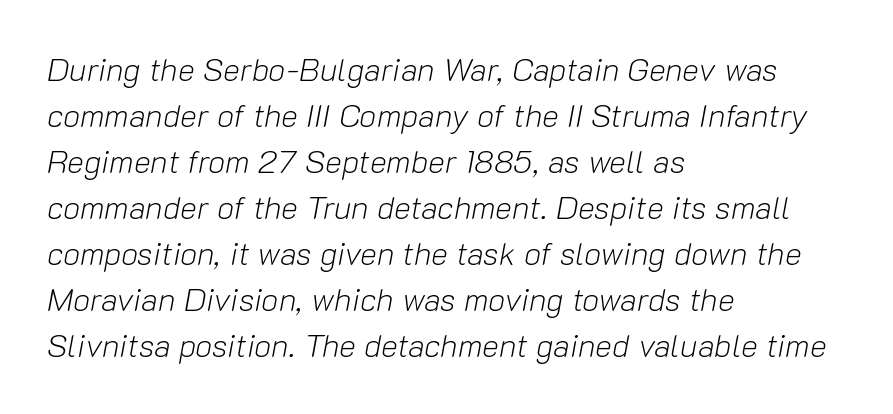
One-word summary of the alignment: left. Compared with ordinary roman type, these characters are visibly tilted. Inter-character spacing is left at the font's built-in metrics. Stems and bowls with no extra thickness — not bold. Each row of text sits above clean, open space.
